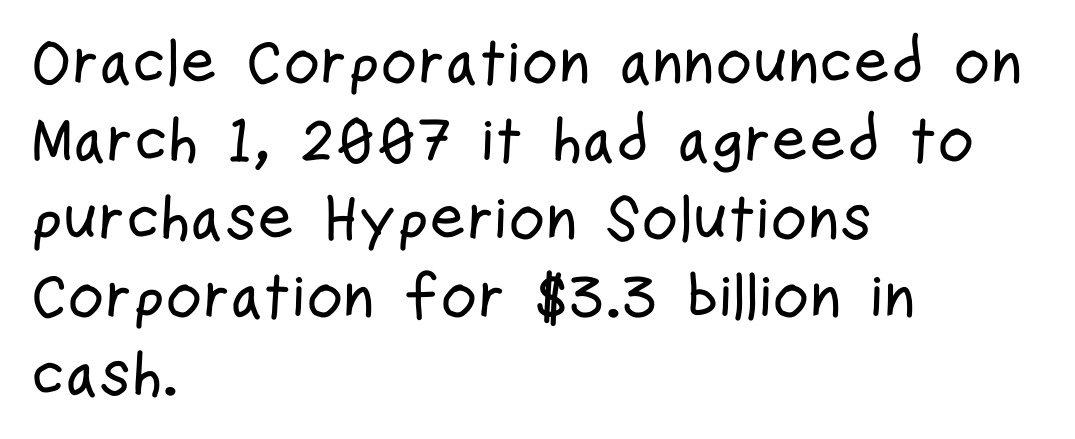
The image shows 63 px condensed sans-serif type, upright; set left-aligned, line spacing 1.24x, normal letter spacing, not underlined; low stroke contrast and a medium x-height.
